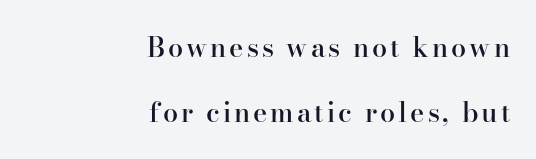
{"italic": "no", "bold": "semi", "underline": "no", "align": "right", "line_spacing": "loose", "line_spacing_ratio": 2.39, "glyph_px": 27}
